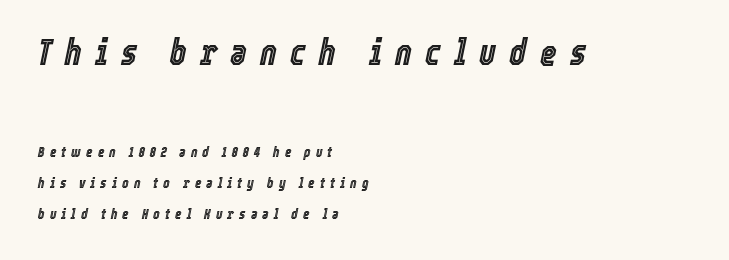
Q: Is the text italic (slanted)? A: Yes, it leans right by about 12 degrees.
Q: Is the text underlined? A: No.
Q: How is the paragraph aligned? A: Left-aligned.
Q: Is the spacing between letters normal or unusually wide? A: Unusually wide.
Q: Is the spacing between lines tight, normal or loose? A: Loose.
Q: Which block of text is set in a larger size, the first (top) or the second (bottom)? A: The first (top) one.
Q: Width (condensed, normal, or wide)? A: Condensed.
Q: x-height? A: Medium.
Q: Monospaced? A: No.
